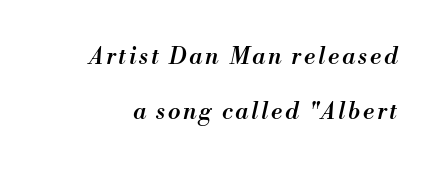
Underline: absent. The text carries the slant typical of an italic or oblique font. The vertical gap from one line to the next is large. This is moderately heavy type, rendered in semibold.
